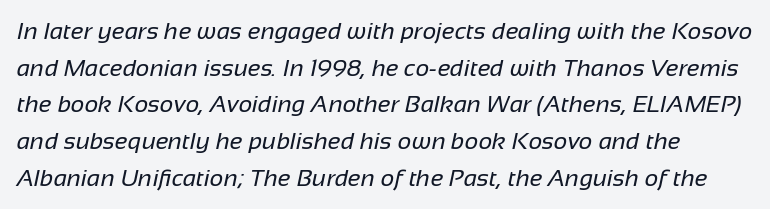
The image shows 24 px text type; set normal line spacing (1.53x), normal letter spacing, not underlined.
